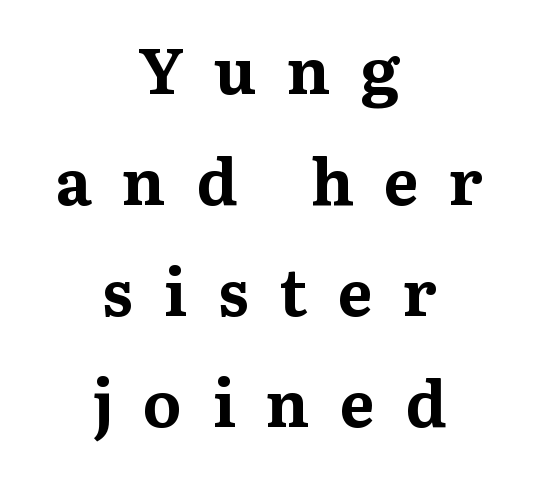
Q: Is the text bold? A: Yes.
Q: Is the text italic (slanted)? A: No, it is upright.
Q: Is the typeface a serif or a sans-serif typeface? A: Serif.
Q: Is the text underlined? A: No.
Q: How is the paragraph aligned? A: Centered.
Q: Is the spacing between letters normal or unusually wide? A: Unusually wide.
Q: Width (condensed, normal, or wide)? A: Normal.
Q: Stroke contrast? A: Medium.
Q: x-height? A: Medium.
Q: Monospaced? A: No.
